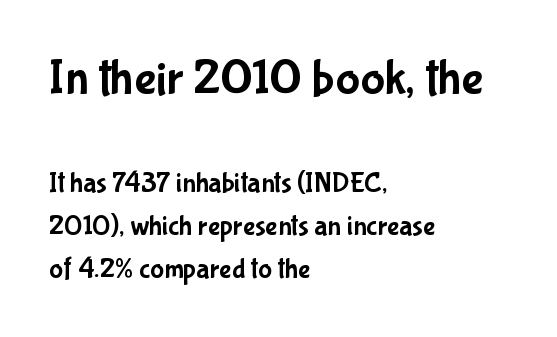
{"serif": "no", "italic": "no", "width": "condensed", "stroke_contrast": "low", "x_height": "medium", "monospaced": "no", "underline": "no", "align": "left", "line_spacing": "normal", "line_spacing_ratio": 1.49, "letter_spacing": "normal", "letter_spacing_em": 0.0, "larger_block": "first", "size_ratio": 1.76, "glyph_px": 51}
